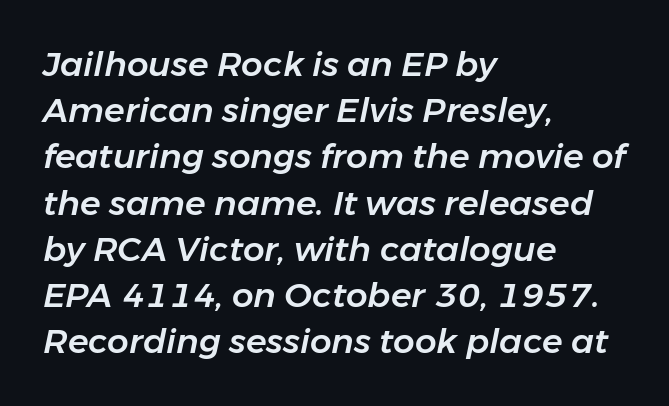
The image shows 34 px text type, italic (leaning right); set left-aligned, normal line spacing (1.36x), normal letter spacing, not underlined; low stroke contrast and a medium x-height.
